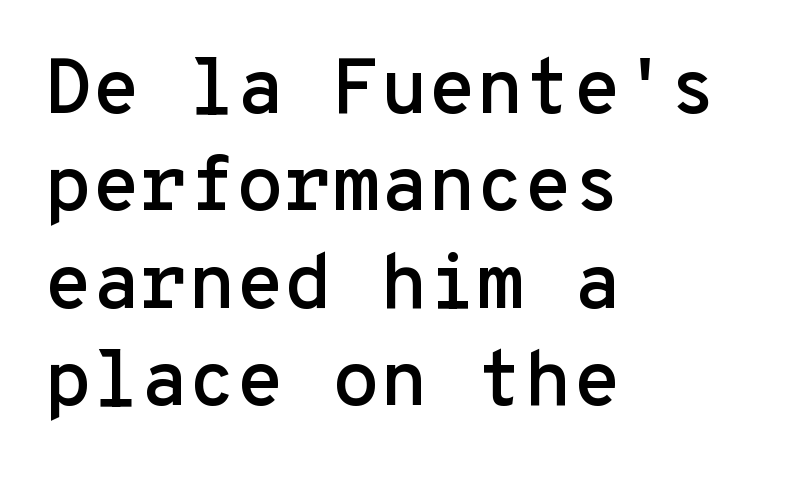
The image shows 78 px sans-serif type, upright, monospaced; set left-aligned, normal line spacing (1.25x), normal letter spacing, not underlined; low stroke contrast and a medium x-height.
